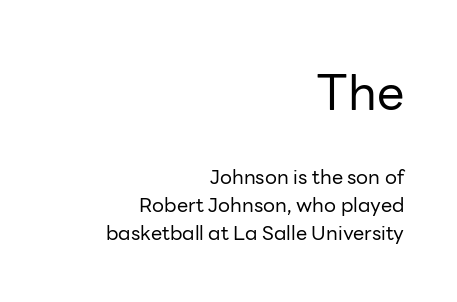
{"serif": "no", "italic": "no", "bold": "no", "weight": "regular", "width": "normal", "stroke_contrast": "low", "x_height": "medium", "monospaced": "no", "underline": "no", "align": "right", "line_spacing": "normal", "line_spacing_ratio": 1.4, "letter_spacing": "normal", "letter_spacing_em": 0.0, "larger_block": "first", "size_ratio": 2.45, "glyph_px": 49}
